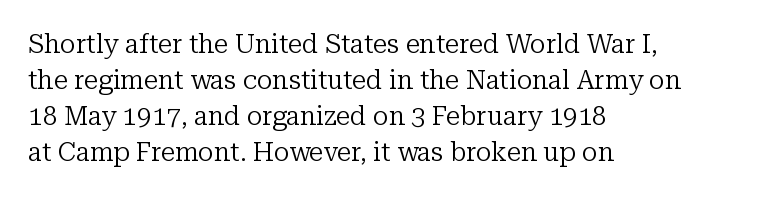
The image shows 26 px text type, upright; set left-aligned, normal line spacing (1.39x), normal letter spacing, not underlined.
